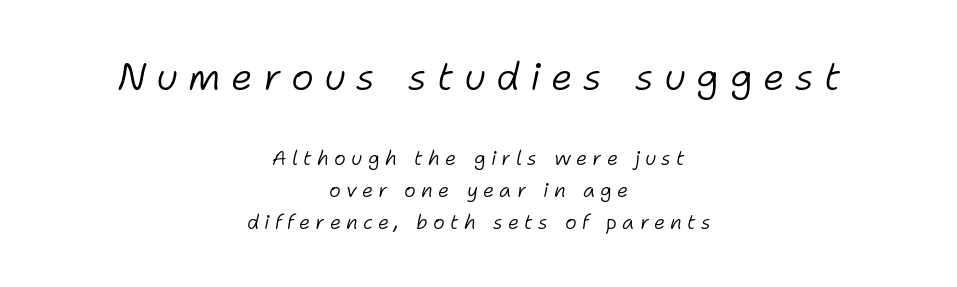
Compared with ordinary roman type, these characters are visibly tilted. Underline: absent. The face used here appears at its bigger size in the upper chunk. How would I describe the line gaps? Plain and ordinary.
